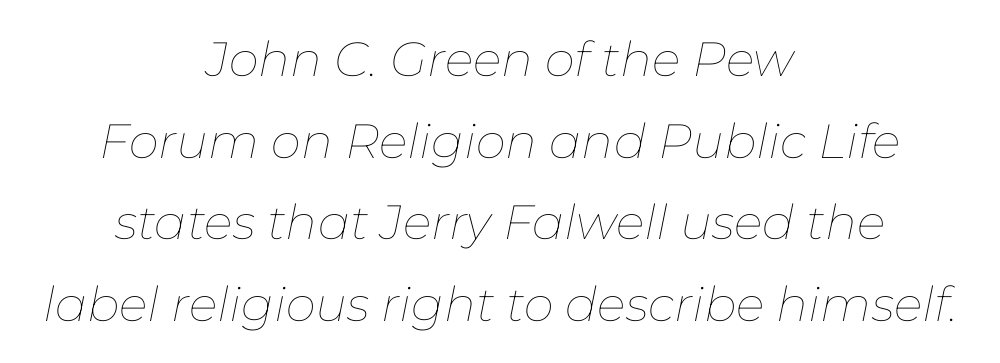
{"italic": "yes", "lean": "right", "slant_degrees": 11, "bold": "no", "weight": "thin", "width": "normal", "stroke_contrast": "low", "x_height": "medium", "monospaced": "no", "underline": "no", "align": "center", "line_spacing": "normal", "line_spacing_ratio": 1.7, "letter_spacing": "normal", "letter_spacing_em": 0.0, "glyph_px": 48}
